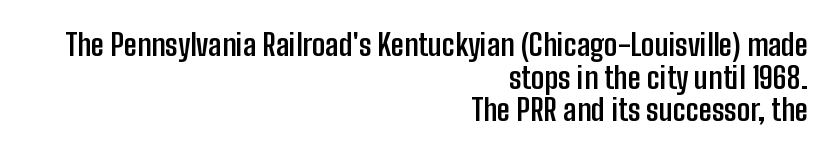
{"serif": "no", "italic": "no", "bold": "yes", "weight": "semibold", "width": "condensed", "stroke_contrast": "low", "x_height": "medium", "monospaced": "no", "underline": "no", "align": "right", "line_spacing": "tight", "line_spacing_ratio": 1.09, "letter_spacing": "normal", "letter_spacing_em": 0.0, "glyph_px": 30}
